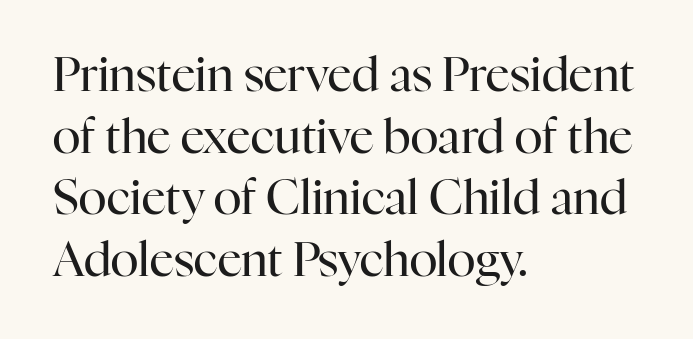
The image shows 47 px regular-weight serif type, upright; set left-aligned, normal line spacing (1.31x), normal letter spacing, not underlined; high stroke contrast and a medium x-height.
